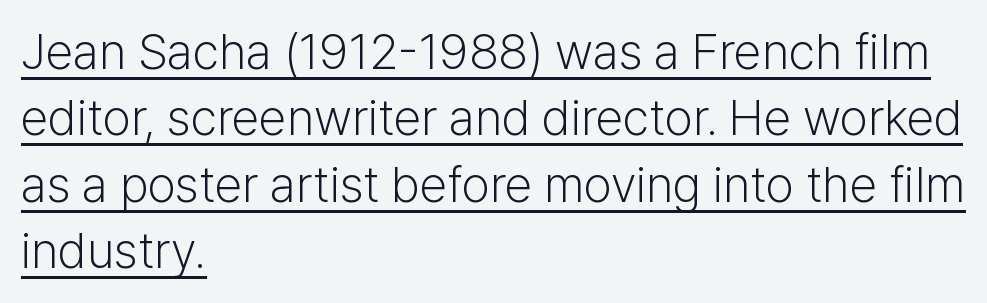
The image shows 50 px light sans-serif type, upright; set left-aligned, normal line spacing (1.33x), normal letter spacing, underlined; low stroke contrast and a medium x-height.
